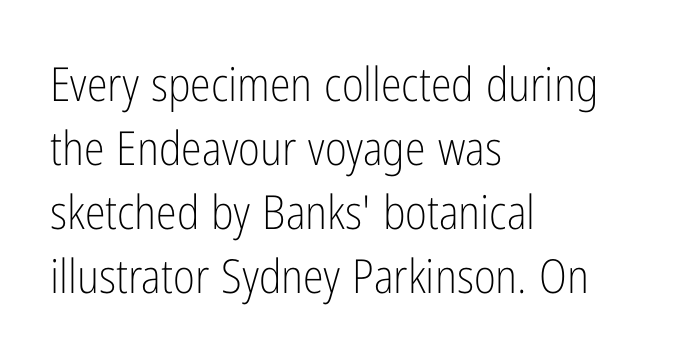
The image shows 47 px light, condensed sans-serif type, upright; set left-aligned, normal line spacing (1.36x), normal letter spacing, not underlined; low stroke contrast and a medium x-height.
